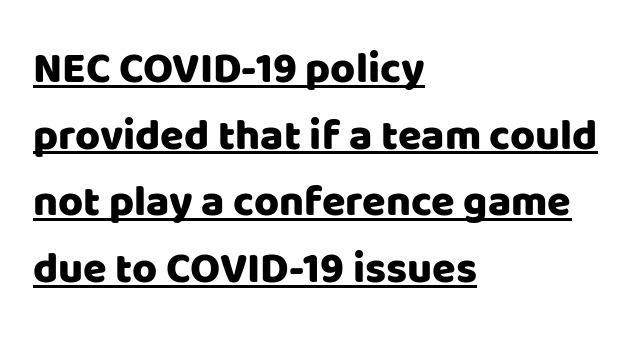
Q: Is the text italic (slanted)? A: No, it is upright.
Q: Is the typeface a serif or a sans-serif typeface? A: Sans-serif.
Q: Is the text underlined? A: Yes.
Q: How is the paragraph aligned? A: Left-aligned.
Q: Is the spacing between letters normal or unusually wide? A: Normal.
Q: Is the spacing between lines tight, normal or loose? A: Normal.
Q: Width (condensed, normal, or wide)? A: Normal.
Q: Stroke contrast? A: Low.
Q: x-height? A: Large.
Q: Monospaced? A: No.
